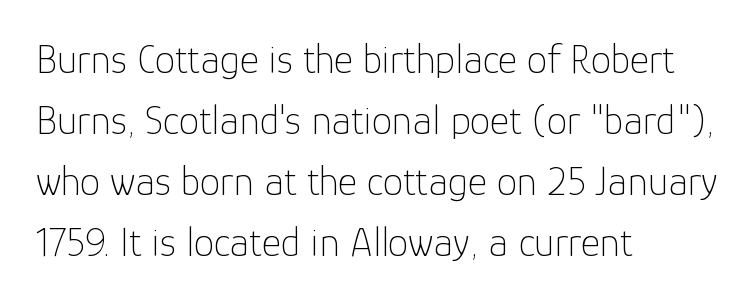
Q: Is the text bold? A: No.
Q: Is the text italic (slanted)? A: No, it is upright.
Q: Is the typeface a serif or a sans-serif typeface? A: Sans-serif.
Q: Is the text underlined? A: No.
Q: How is the paragraph aligned? A: Left-aligned.
Q: Is the spacing between letters normal or unusually wide? A: Normal.
Q: Is the spacing between lines tight, normal or loose? A: Normal.
Q: Width (condensed, normal, or wide)? A: Normal.
Q: Stroke contrast? A: Low.
Q: x-height? A: Medium.
Q: Monospaced? A: No.
